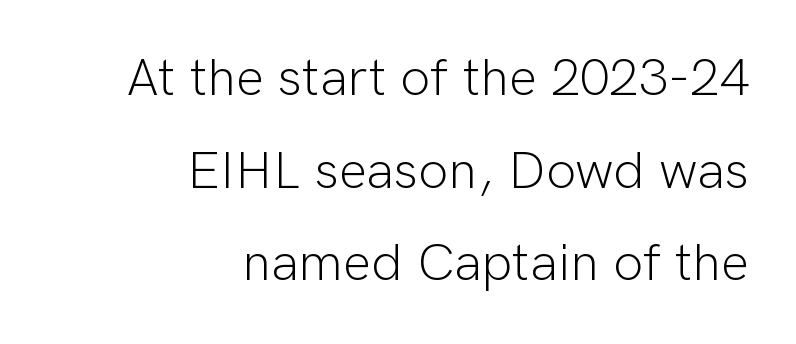
Q: Is the text bold? A: No.
Q: Is the text italic (slanted)? A: No, it is upright.
Q: Is the typeface a serif or a sans-serif typeface? A: Sans-serif.
Q: Is the text underlined? A: No.
Q: How is the paragraph aligned? A: Right-aligned.
Q: Is the spacing between letters normal or unusually wide? A: Normal.
Q: Width (condensed, normal, or wide)? A: Normal.
Q: Stroke contrast? A: Low.
Q: x-height? A: Medium.
Q: Monospaced? A: No.
